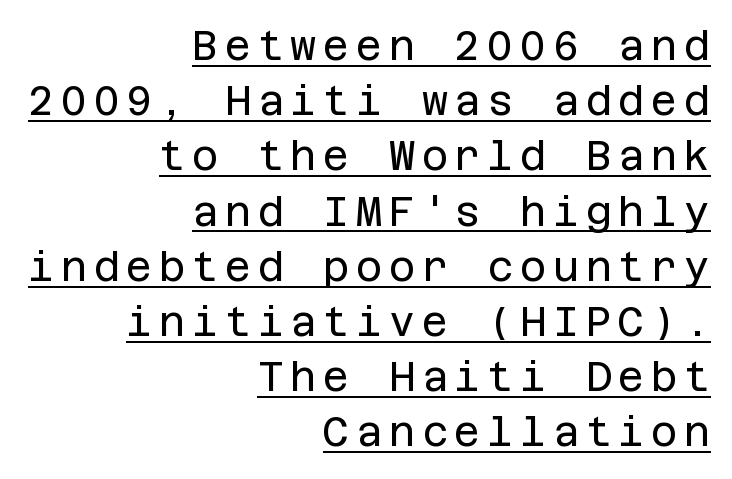
The image shows 40 px regular-weight sans-serif type, upright; set right-aligned, normal line spacing (1.38x), underlined; low stroke contrast and a large x-height.
